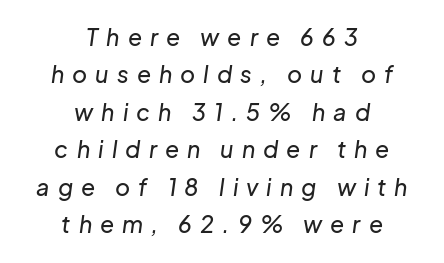
{"italic": "yes", "lean": "right", "slant_degrees": 8, "underline": "no", "align": "center", "line_spacing": "normal", "line_spacing_ratio": 1.63, "letter_spacing": "wide", "letter_spacing_em": 0.35, "glyph_px": 23}
